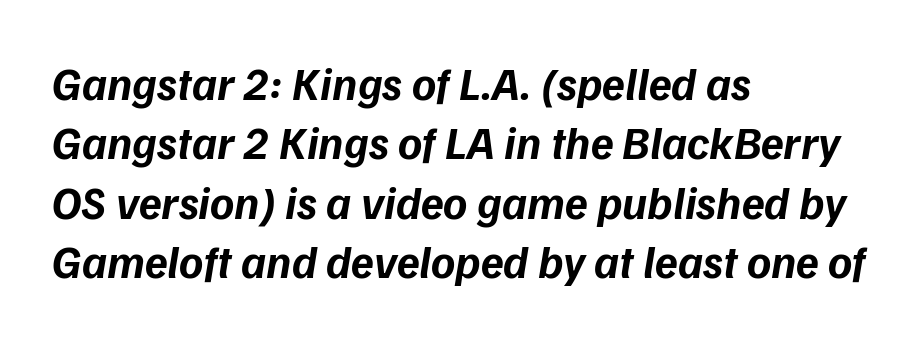
Q: Is the text bold? A: Yes.
Q: Is the text italic (slanted)? A: Yes, it leans right by about 9 degrees.
Q: Is the text underlined? A: No.
Q: How is the paragraph aligned? A: Left-aligned.
Q: Is the spacing between letters normal or unusually wide? A: Normal.
Q: Is the spacing between lines tight, normal or loose? A: Normal.
Q: Width (condensed, normal, or wide)? A: Normal.
Q: Stroke contrast? A: Low.
Q: x-height? A: Medium.
Q: Monospaced? A: No.
